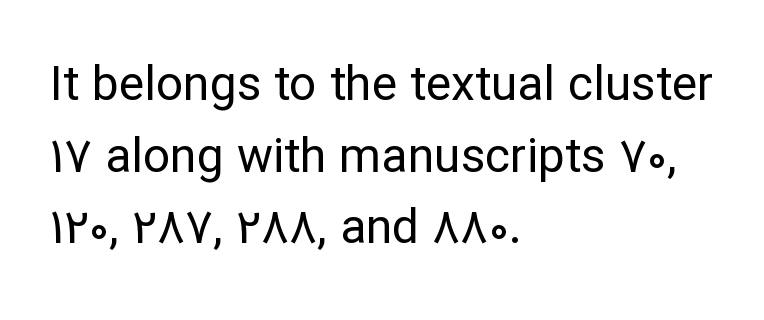
Q: Is the text bold? A: No.
Q: Is the text italic (slanted)? A: No, it is upright.
Q: Is the typeface a serif or a sans-serif typeface? A: Sans-serif.
Q: Is the text underlined? A: No.
Q: How is the paragraph aligned? A: Left-aligned.
Q: Is the spacing between letters normal or unusually wide? A: Normal.
Q: Is the spacing between lines tight, normal or loose? A: Normal.
Q: Width (condensed, normal, or wide)? A: Normal.
Q: Stroke contrast? A: Low.
Q: x-height? A: Medium.
Q: Monospaced? A: No.
